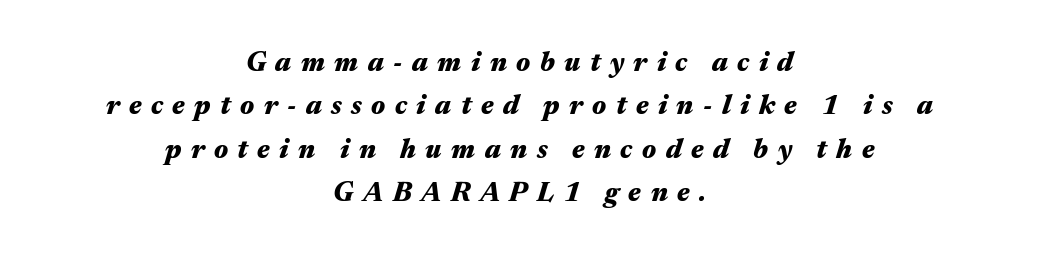
You could only call the tracking loose — the letters float apart. In terms of weight, the rendering is a true, heavy bold. Does the lettering tilt? It does — this is italic. The passage is arranged like a title page — every line centered.
